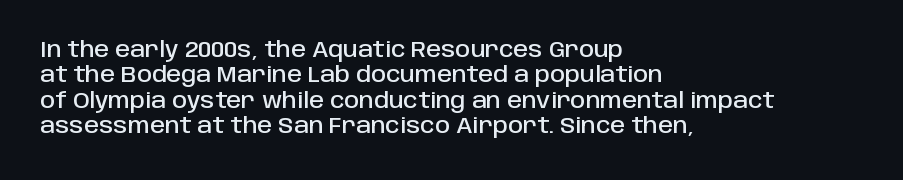
The image shows 21 px text type, upright; set left-aligned, line spacing 1.21x, normal letter spacing, not underlined.
